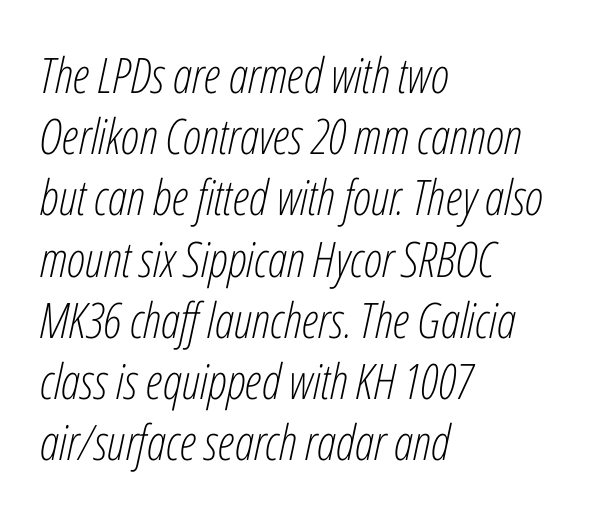
Students, note that the glyphs here touch the page at normal intervals. Heft: none added — not bold. Looks like regular typesetting: each glyph gets only the width it needs. The foot of each line stays bare and open. Is the block centered? No — it sits flush against the left margin. The glyphs look as if they've been sheared to an angle.
